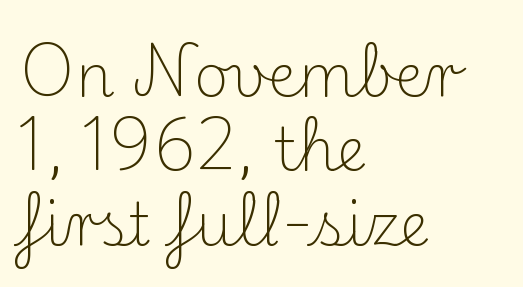
The image shows 60 px light serif type, upright; set left-aligned, line spacing 1.24x, normal letter spacing, not underlined; medium stroke contrast and a small x-height.
